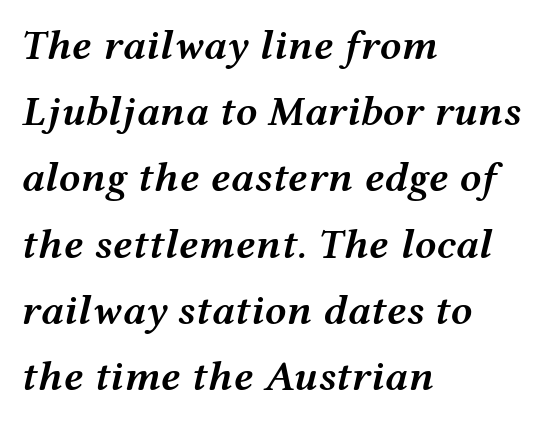
The image shows 43 px semibold, wide type, italic (leaning right); set left-aligned, normal line spacing (1.54x), normal letter spacing, not underlined; medium stroke contrast and a medium x-height.
